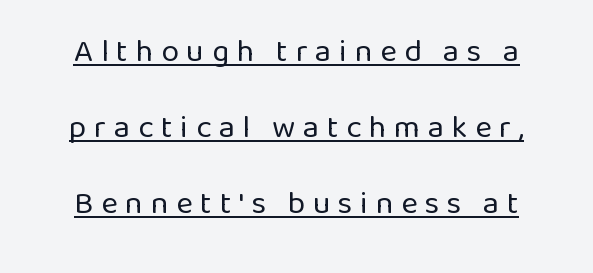
The image shows 32 px regular-weight sans-serif type, upright; set centered, loose line spacing (2.38x), unusually wide letter spacing (+0.24 em), underlined; low stroke contrast and a medium x-height.
